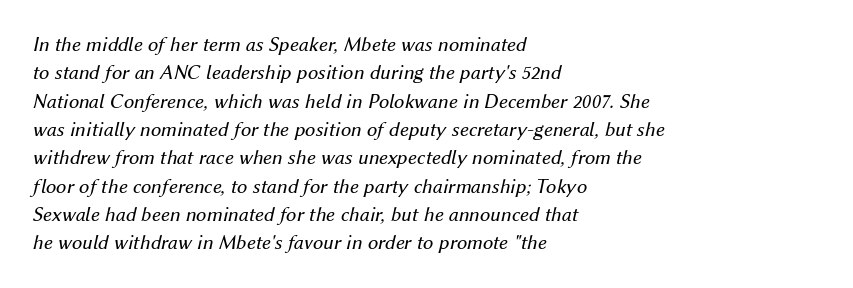
Q: Is the text bold? A: No.
Q: Is the text italic (slanted)? A: Yes, it leans right by about 12 degrees.
Q: Is the text underlined? A: No.
Q: How is the paragraph aligned? A: Left-aligned.
Q: Is the spacing between letters normal or unusually wide? A: Normal.
Q: Is the spacing between lines tight, normal or loose? A: Normal.
